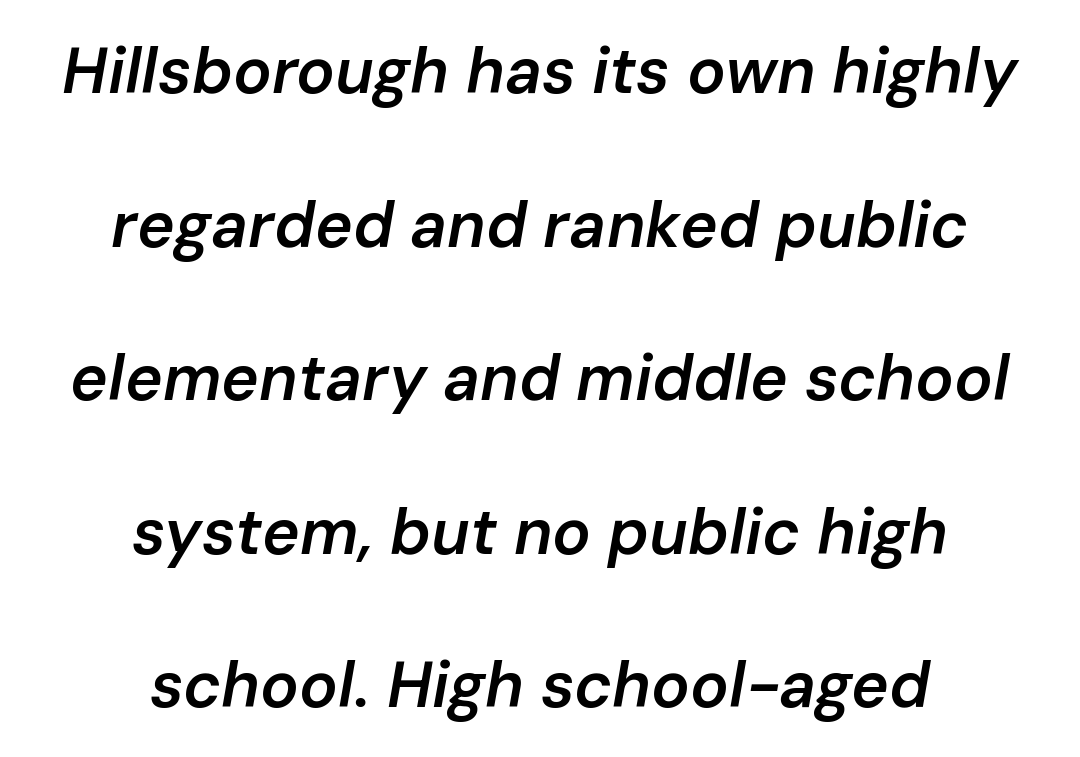
Q: Is the text bold? A: Semi-bold.
Q: Is the text italic (slanted)? A: Yes, it leans right by about 10 degrees.
Q: Is the text underlined? A: No.
Q: How is the paragraph aligned? A: Centered.
Q: Is the spacing between letters normal or unusually wide? A: Normal.
Q: Is the spacing between lines tight, normal or loose? A: Loose.
Q: Width (condensed, normal, or wide)? A: Normal.
Q: Stroke contrast? A: Low.
Q: x-height? A: Medium.
Q: Monospaced? A: No.
